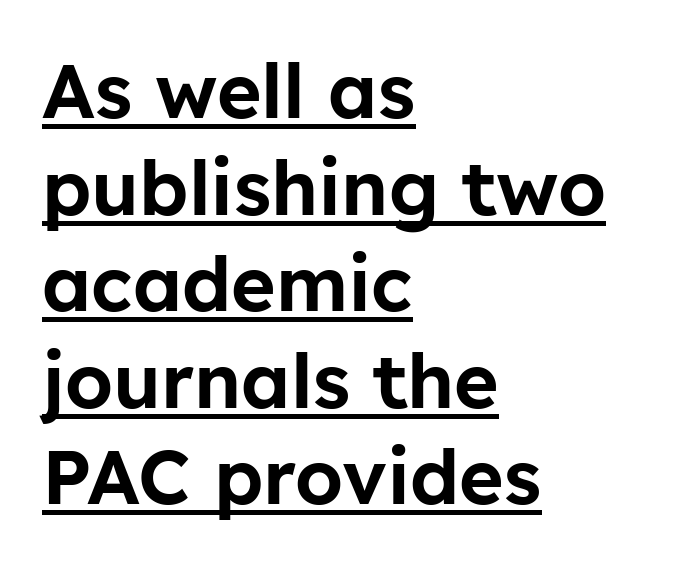
The axis of the letterforms is exactly vertical. What's the leading like? Ordinary, nothing unusual. This rendering uses left alignment, leaving the right contour irregular. The passage shown is typed in a proportional face where columns would drift.
